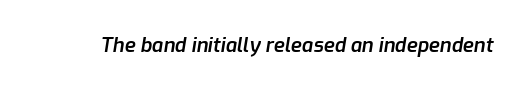
The image shows 20 px text type, italic (leaning right); set normal letter spacing, not underlined.
